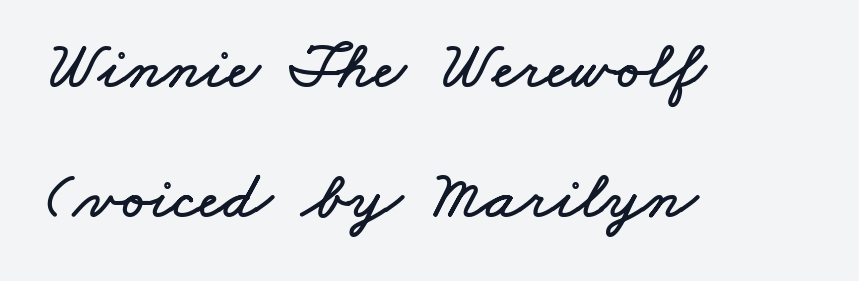
{"width": "wide", "stroke_contrast": "low", "x_height": "small", "monospaced": "no", "underline": "no", "align": "left", "line_spacing_ratio": 1.89, "letter_spacing": "normal", "letter_spacing_em": 0.0, "glyph_px": 69}
